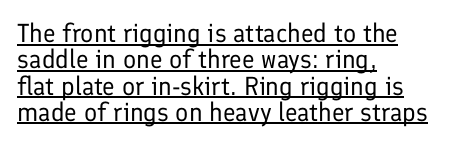
Short note: letters normally spaced. Rendered with straight, roman letterforms. The text block is weighted toward the left margin, trailing off unevenly rightward. Interline gaps are noticeably narrow in this sample. Somebody hit Ctrl+U on this one — the words are underlined.
